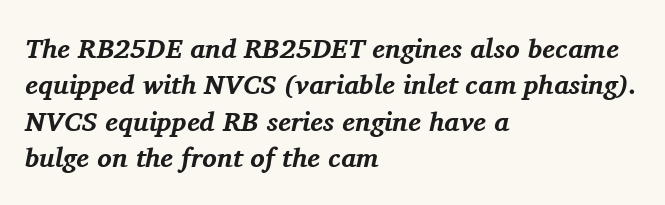
The image shows 27 px bold type, italic (leaning right); set left-aligned, normal line spacing (1.35x), normal letter spacing, not underlined.
